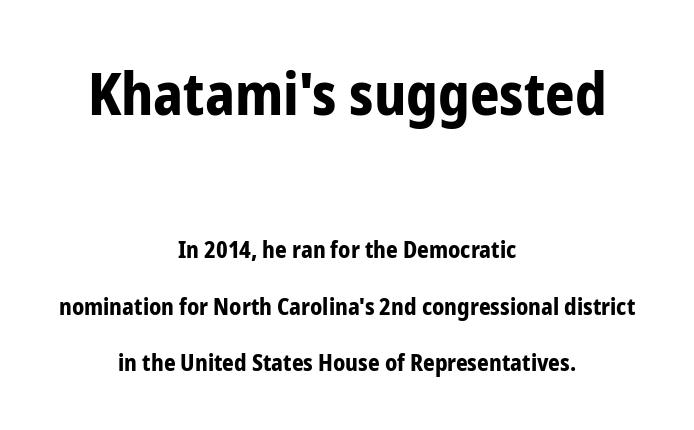
How would I describe the line gaps? Wide and relaxed. The glyphs in this specimen are sans serif. Does the lettering tilt? It doesn't — this is upright. Where is the straight margin? There isn't one; the lines are centered. Strong, thick strokes mark this as bold type. Underlining? Definitely not there.
